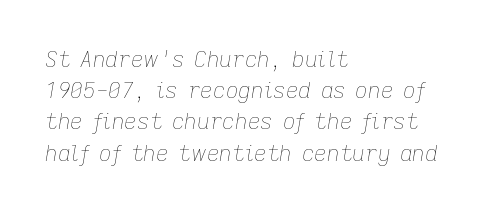
You can tell it's italic because the verticals aren't actually vertical. This rendering features lettering with no underline. The vertical gap from one line to the next is medium. Stems here are at most as thick as an everyday book face.
